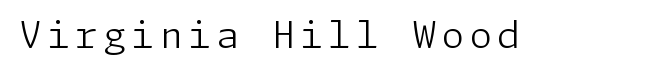
Q: Is the text bold? A: No.
Q: Is the text italic (slanted)? A: No, it is upright.
Q: Is the typeface a serif or a sans-serif typeface? A: Sans-serif.
Q: Is the text underlined? A: No.
Q: Width (condensed, normal, or wide)? A: Normal.
Q: Stroke contrast? A: Low.
Q: x-height? A: Medium.
